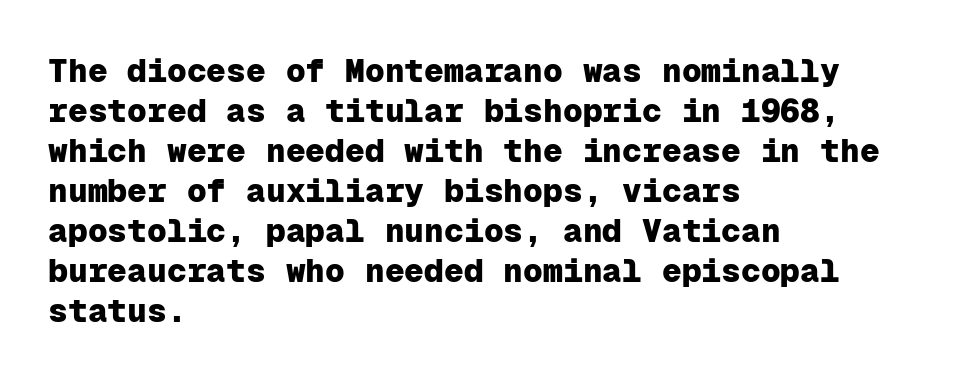
The area under the type is left untouched. You could count columns in this text — the font is strictly monospaced. The passage is arranged the way most books set body copy — flush left. Note: no serifs on the glyphs.
